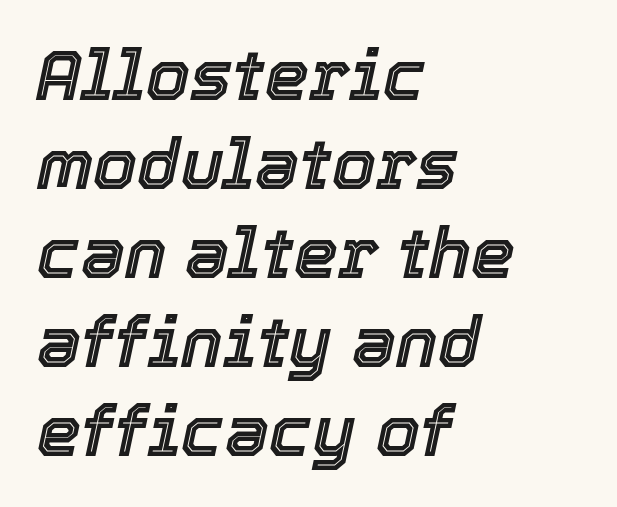
Proportional: the letters do not fall into vertical columns. The line texture is even and compact thanks to regular tracking. A classic flush-left, rag-right setting is used for this passage. Quick note: italic. Only glyphs here, with clear space below each row. Summary of vertical rhythm: regular, with standard interline spacing.
